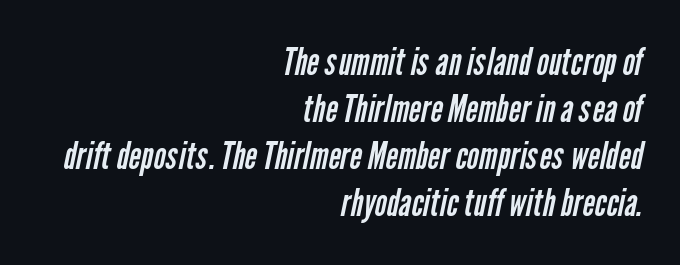
{"serif": "no", "bold": "no", "weight": "regular", "width": "condensed", "stroke_contrast": "low", "x_height": "medium", "monospaced": "no", "underline": "no", "align": "right", "line_spacing": "normal", "line_spacing_ratio": 1.27, "letter_spacing": "normal", "letter_spacing_em": 0.0, "glyph_px": 37}
